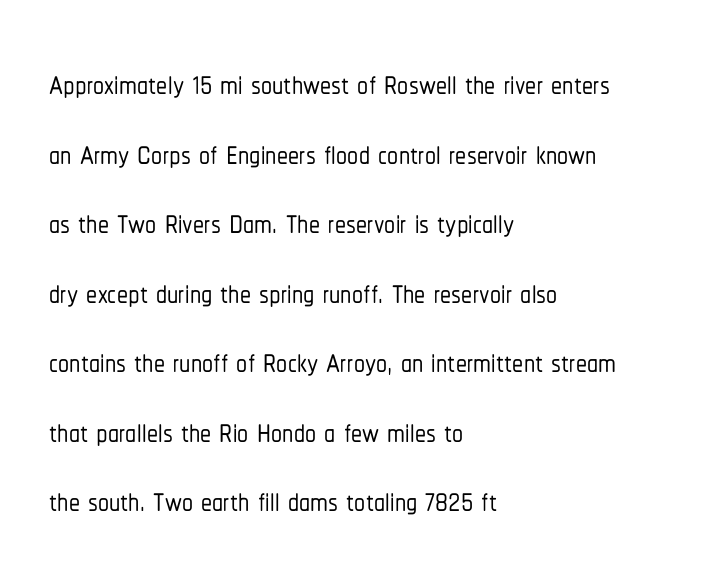
The image shows 44 px condensed sans-serif type, upright; set left-aligned, normal line spacing (1.58x), normal letter spacing, not underlined; low stroke contrast and a medium x-height.
